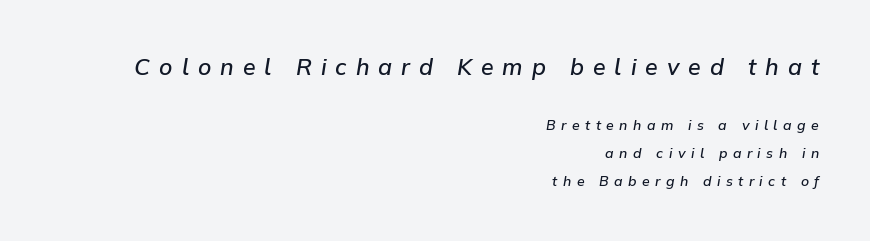
{"italic": "yes", "lean": "right", "slant_degrees": 9, "bold": "semi", "underline": "no", "align": "right", "line_spacing": "loose", "line_spacing_ratio": 1.99, "letter_spacing": "wide", "letter_spacing_em": 0.39, "larger_block": "first", "size_ratio": 1.64, "glyph_px": 23}
